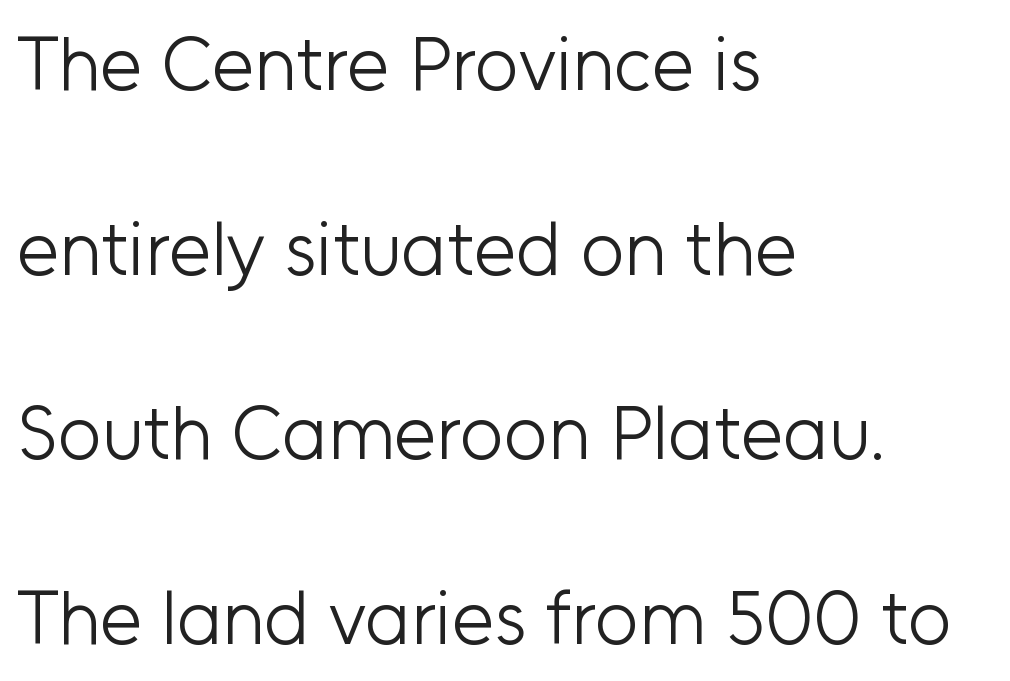
You could not count columns in this text — the font is proportionally spaced. This sample uses an upright cut, with every glyph sitting square on the baseline. Casual observation: everything's shoved over to the left. Summary of weight: not heavy and not bold. Type without underlining. Compared with typical paragraphs, the rows here are farther apart.
